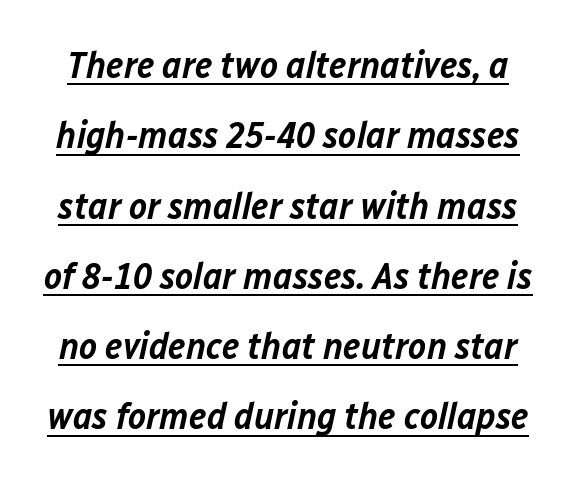
Q: Is the text bold? A: Semi-bold.
Q: Is the text italic (slanted)? A: Yes, it leans right by about 12 degrees.
Q: Is the text underlined? A: Yes.
Q: Is the spacing between letters normal or unusually wide? A: Normal.
Q: Width (condensed, normal, or wide)? A: Normal.
Q: Stroke contrast? A: Low.
Q: x-height? A: Medium.
Q: Monospaced? A: No.
